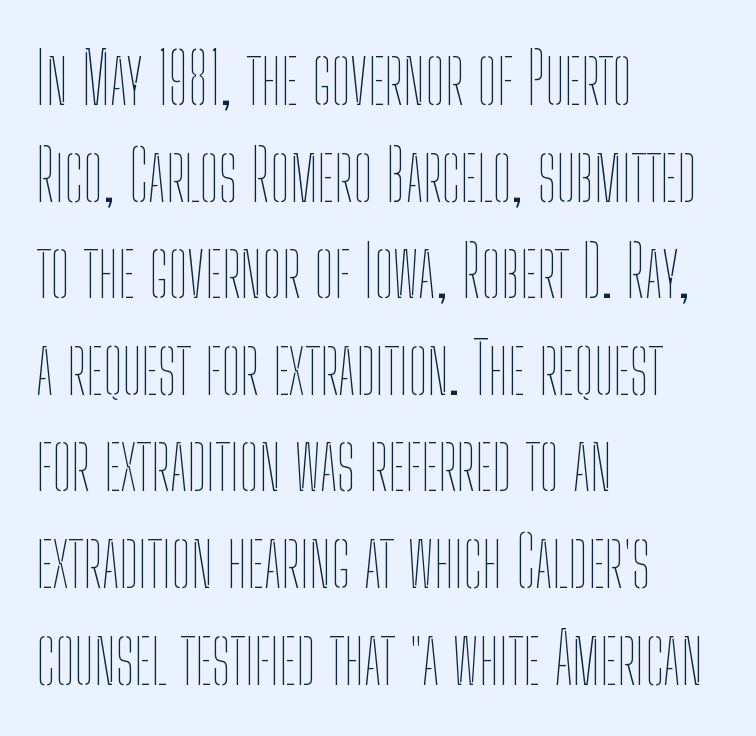
If you measured baseline to baseline, you'd find a middling distance. Typeset ragged right — the left edge is the straight one. Weight: regular or lighter. The gaps between neighbouring characters are ordinary and unremarkable. Letters rest on an invisible, unmarked baseline.
